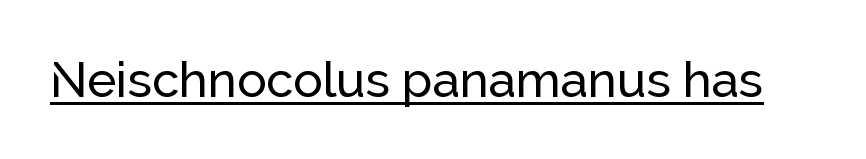
The image shows 49 px sans-serif type, upright; set normal letter spacing, underlined; low stroke contrast and a medium x-height.
